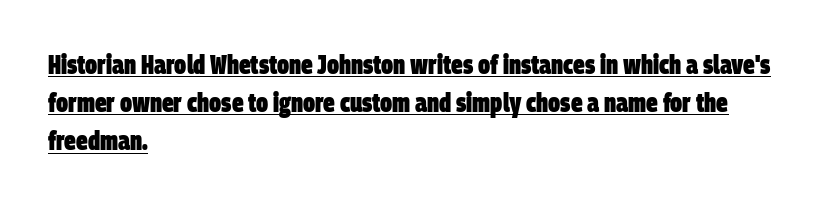
The image shows 26 px bold type; set left-aligned, normal line spacing (1.47x), normal letter spacing, underlined.
